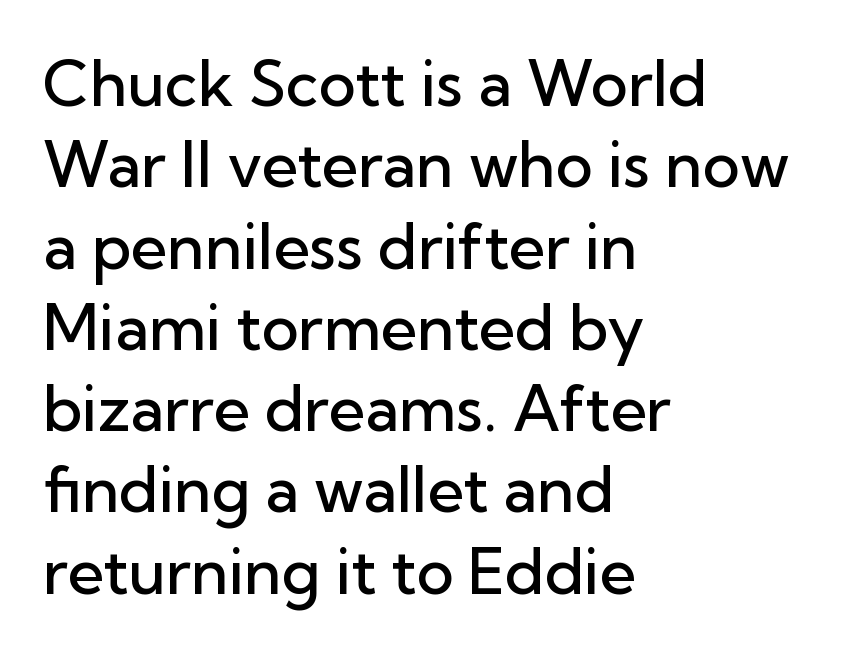
Q: Is the text bold? A: Semi-bold.
Q: Is the text italic (slanted)? A: No, it is upright.
Q: Is the typeface a serif or a sans-serif typeface? A: Sans-serif.
Q: Is the text underlined? A: No.
Q: How is the paragraph aligned? A: Left-aligned.
Q: Is the spacing between letters normal or unusually wide? A: Normal.
Q: Is the spacing between lines tight, normal or loose? A: Normal.
Q: Width (condensed, normal, or wide)? A: Normal.
Q: Stroke contrast? A: Low.
Q: x-height? A: Medium.
Q: Monospaced? A: No.
